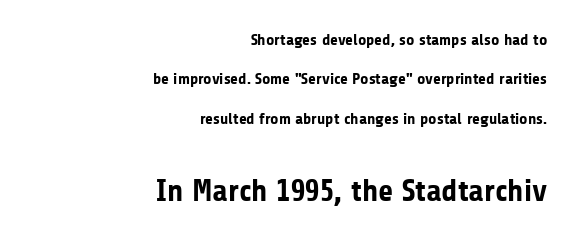
Q: Is the text bold? A: Yes.
Q: Is the text italic (slanted)? A: No, it is upright.
Q: Is the typeface a serif or a sans-serif typeface? A: Sans-serif.
Q: Is the text underlined? A: No.
Q: How is the paragraph aligned? A: Right-aligned.
Q: Is the spacing between letters normal or unusually wide? A: Normal.
Q: Is the spacing between lines tight, normal or loose? A: Loose.
Q: Which block of text is set in a larger size, the first (top) or the second (bottom)? A: The second (bottom) one.
Q: Width (condensed, normal, or wide)? A: Normal.
Q: Stroke contrast? A: Low.
Q: x-height? A: Medium.
Q: Monospaced? A: No.
